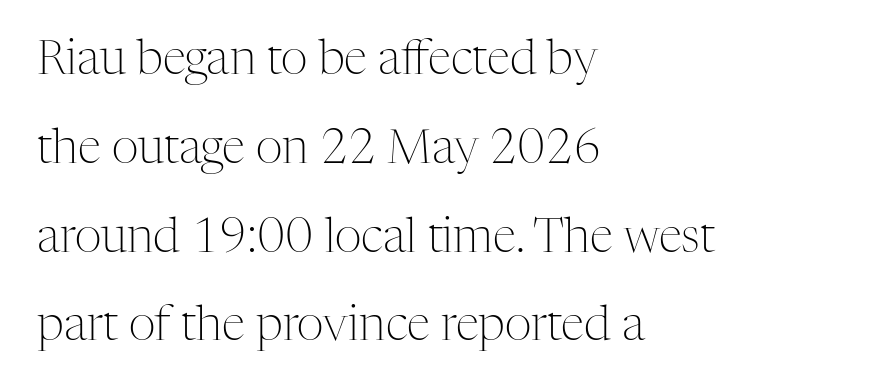
The image shows 47 px light serif type, upright; set left-aligned, line spacing 1.89x, normal letter spacing, not underlined; medium stroke contrast and a medium x-height.
